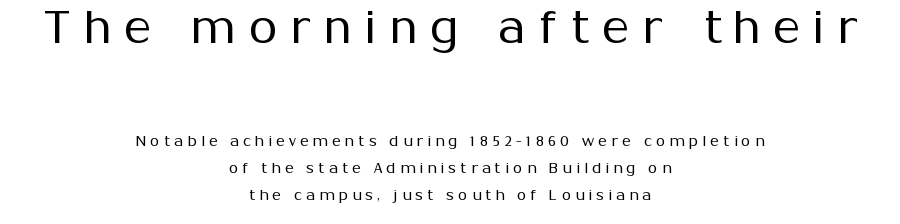
The image shows 46 px regular-weight sans-serif type, upright; set centered, line spacing 1.82x, unusually wide letter spacing (+0.28 em), not underlined; the first (top) block is 3.07x larger; medium stroke contrast and a medium x-height.
